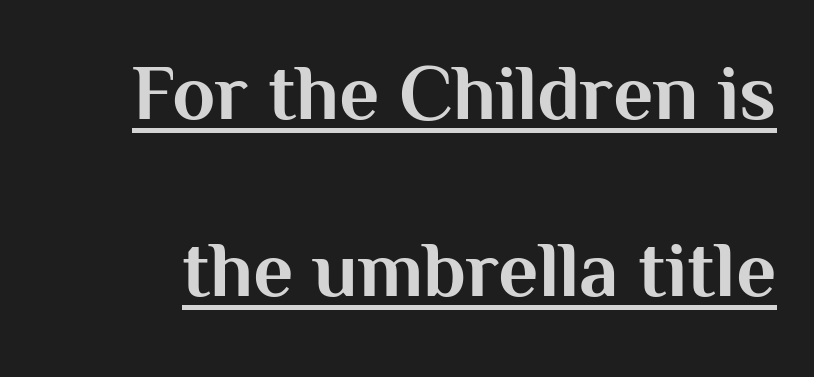
Leading: increased. Honestly, the letter spacing is just normal — you wouldn't notice it. Is the type bold? Yes — the strokes are clearly thick and heavy. Do the characters align in a grid? No, the font is proportional. The sample's only ornament is a line tracing under the words. Ordinary non-slanted type is in use.
